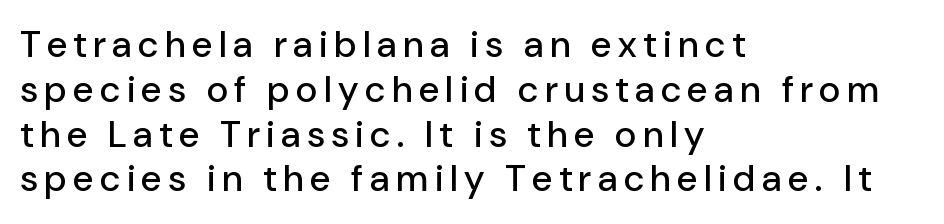
Q: Is the text italic (slanted)? A: No, it is upright.
Q: Is the typeface a serif or a sans-serif typeface? A: Sans-serif.
Q: Is the text underlined? A: No.
Q: How is the paragraph aligned? A: Left-aligned.
Q: Width (condensed, normal, or wide)? A: Normal.
Q: Stroke contrast? A: Low.
Q: x-height? A: Medium.
Q: Monospaced? A: No.
